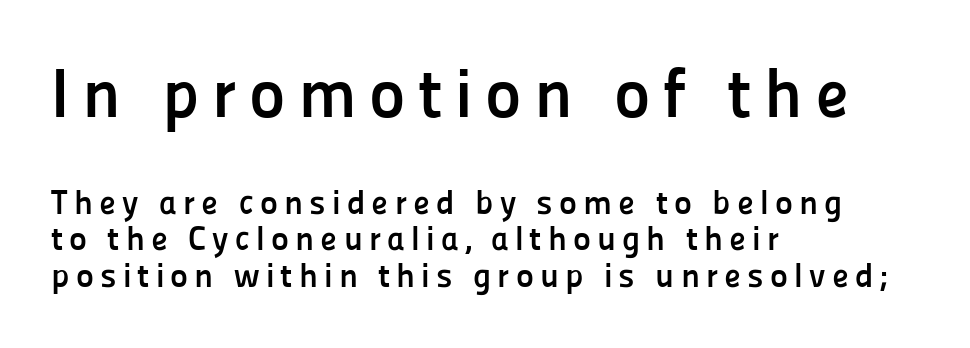
The image shows 69 px semibold sans-serif type, upright; set left-aligned, tight line spacing (1.08x), not underlined; the first (top) block is 2.03x larger; low stroke contrast and a medium x-height.
